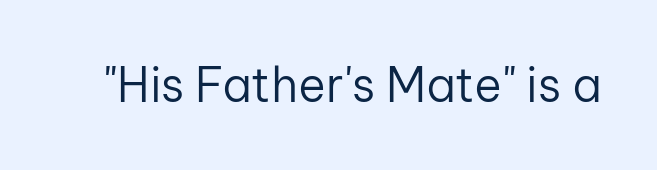
Check under the words: just untouched page. Compared with typical body copy, the letter spacing here is the same. A typesetter would call this proportional, since set widths differ per character. Vertical stems look standard width or narrower in stroke.
